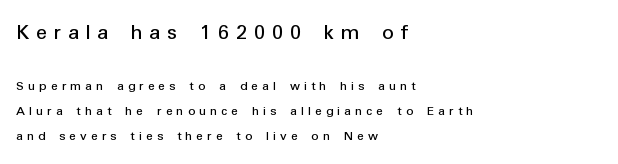
The image shows 23 px text type, upright; set left-aligned, line spacing 1.8x, unusually wide letter spacing (+0.29 em), not underlined; the first (top) block is 1.64x larger.
